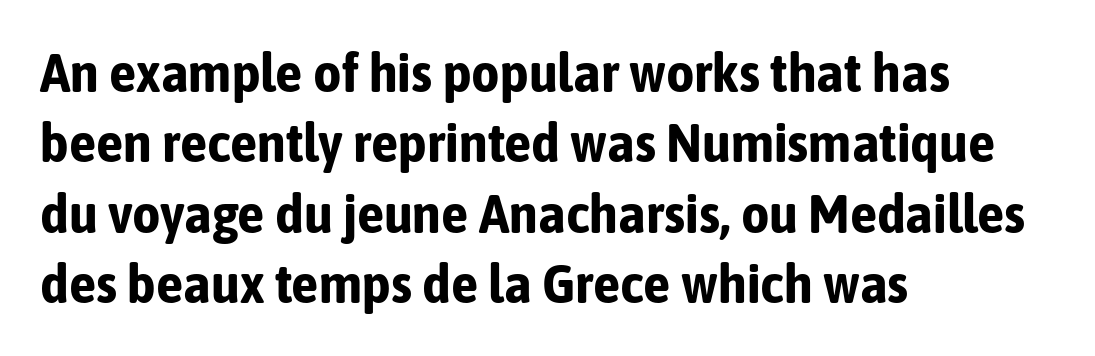
The image shows 55 px bold, condensed sans-serif type, upright; set left-aligned, normal line spacing (1.28x), normal letter spacing, not underlined; low stroke contrast and a medium x-height.
